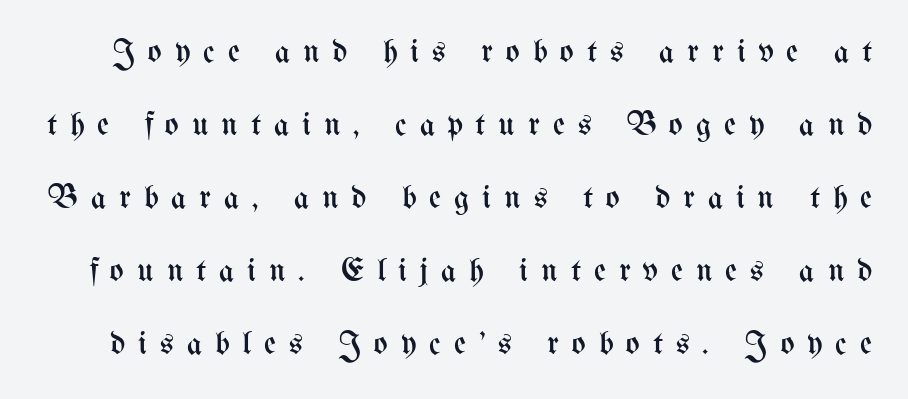
The image shows 33 px regular-weight, condensed type, upright; set loose line spacing (2.21x), unusually wide letter spacing (+0.39 em), not underlined; medium stroke contrast and a medium x-height.
